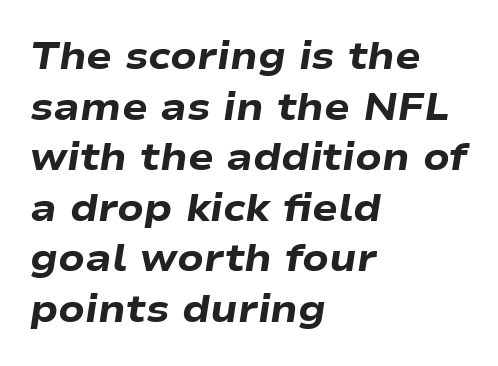
The image shows 38 px heavy, wide type, italic (leaning right); set left-aligned, normal line spacing (1.33x), normal letter spacing, not underlined; low stroke contrast and a medium x-height.
